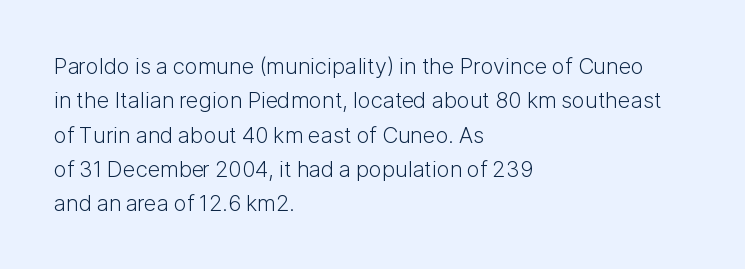
The specimen reads as upright at a glance. Is the stroke heavy? The answer is a plain regular-or-lighter. Clear beneath every line of the passage. Notice how descenders clear the ascenders below comfortably — that's standard leading.
